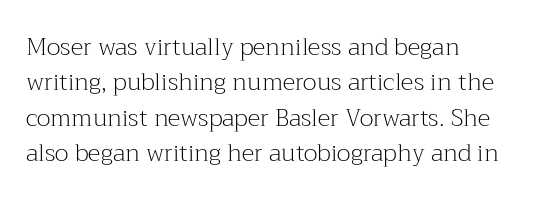
Q: Is the text bold? A: No.
Q: Is the text italic (slanted)? A: No, it is upright.
Q: Is the text underlined? A: No.
Q: How is the paragraph aligned? A: Left-aligned.
Q: Is the spacing between letters normal or unusually wide? A: Normal.
Q: Is the spacing between lines tight, normal or loose? A: Normal.
